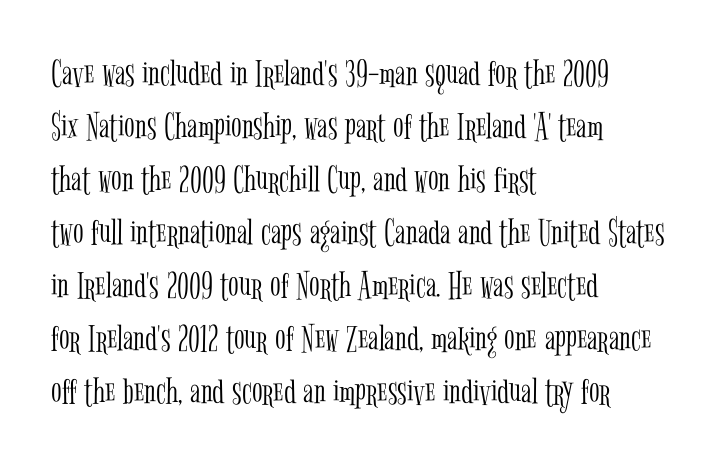
The image shows 39 px light, condensed serif type, upright; set left-aligned, normal line spacing (1.36x), normal letter spacing, not underlined; low stroke contrast and a medium x-height.
